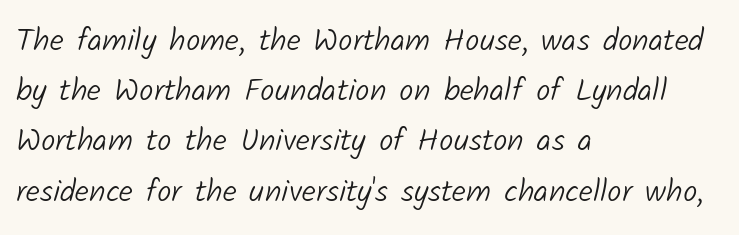
{"serif": "no", "bold": "no", "weight": "light", "width": "normal", "stroke_contrast": "low", "x_height": "medium", "monospaced": "no", "underline": "no", "align": "left", "line_spacing": "normal", "line_spacing_ratio": 1.57, "letter_spacing": "normal", "letter_spacing_em": 0.0, "glyph_px": 32}
